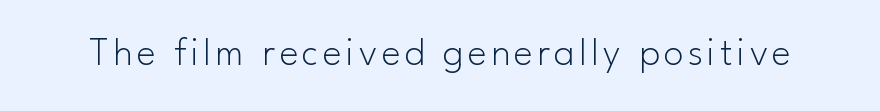
The image shows 40 px light sans-serif type, upright; set not underlined; low stroke contrast and a small x-height.
